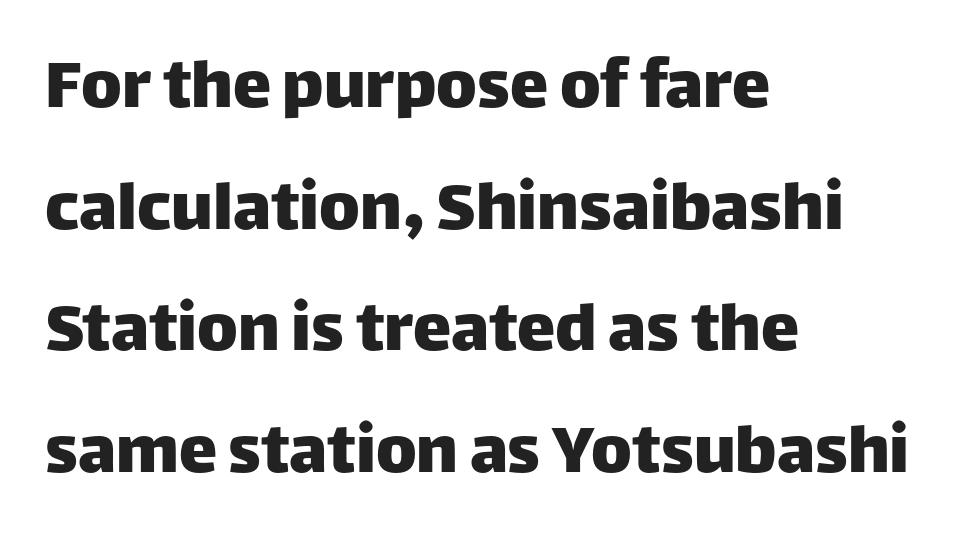
The image shows 77 px sans-serif type, upright; set left-aligned, normal line spacing (1.58x), normal letter spacing, not underlined; low stroke contrast and a large x-height.
